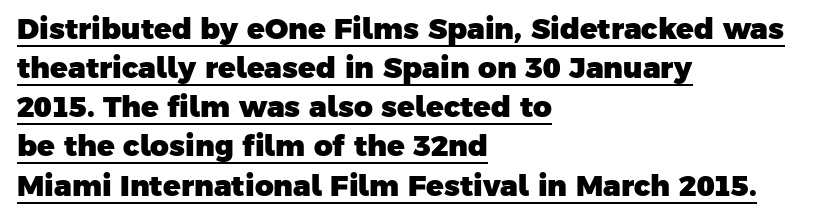
{"serif": "no", "bold": "yes", "weight": "heavy", "width": "normal", "stroke_contrast": "low", "x_height": "medium", "monospaced": "no", "underline": "yes", "align": "left", "line_spacing": "normal", "line_spacing_ratio": 1.35, "letter_spacing": "normal", "letter_spacing_em": 0.0, "glyph_px": 29}
